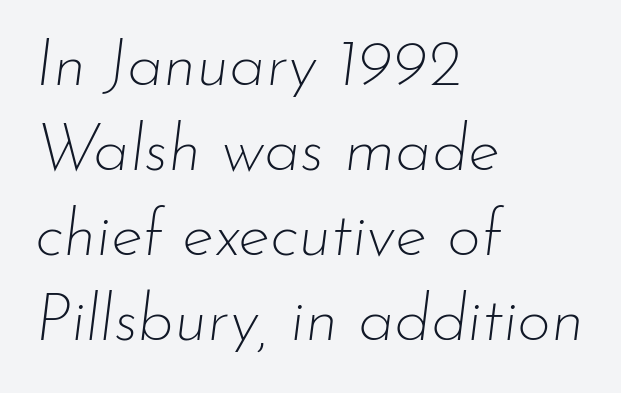
A typesetter would call this proportional, since set widths differ per character. Every character sits at an angle, as italics do. This sample uses plain, unmodified letter spacing. Is the block centered? No — it sits flush against the left margin. Quick note: interline space is typical.
